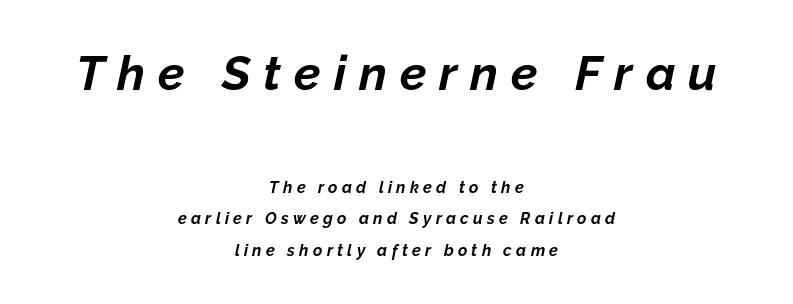
Students, this is bold: see how much ink each stroke carries. Style check: oblique. Centered paragraph, ragged on both sides. A typesetter would call this heavily tracked-out type.
